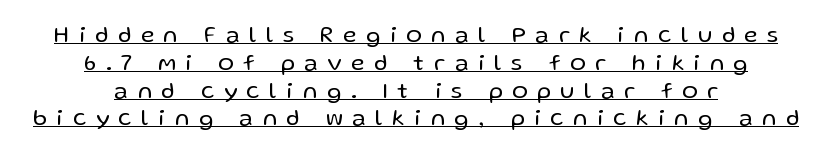
{"italic": "no", "bold": "no", "underline": "yes", "line_spacing_ratio": 1.21, "letter_spacing": "wide", "letter_spacing_em": 0.43, "glyph_px": 23}
